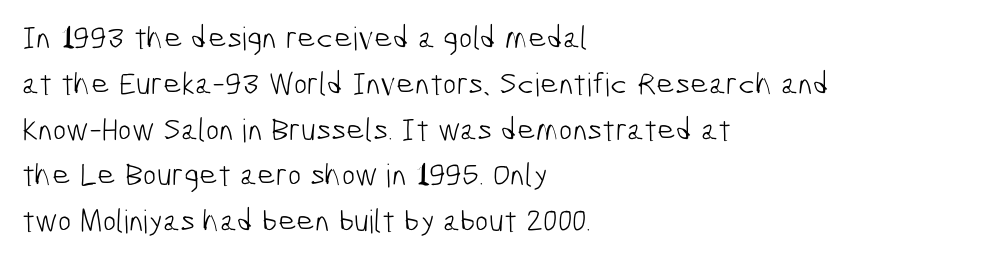
The image shows 32 px light, condensed sans-serif type; set left-aligned, normal line spacing (1.43x), normal letter spacing, not underlined; low stroke contrast and a medium x-height.
